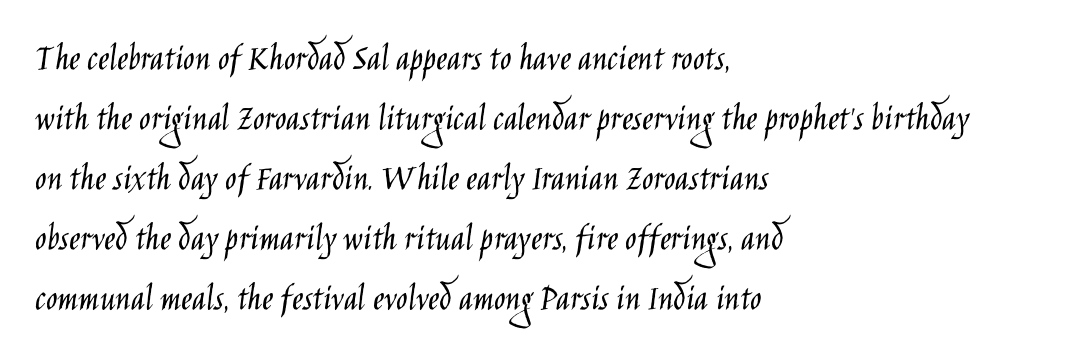
{"serif": "no", "bold": "no", "weight": "light", "width": "condensed", "stroke_contrast": "low", "x_height": "large", "monospaced": "no", "underline": "no", "align": "left", "line_spacing": "normal", "line_spacing_ratio": 1.58, "letter_spacing": "normal", "letter_spacing_em": 0.0, "glyph_px": 38}
